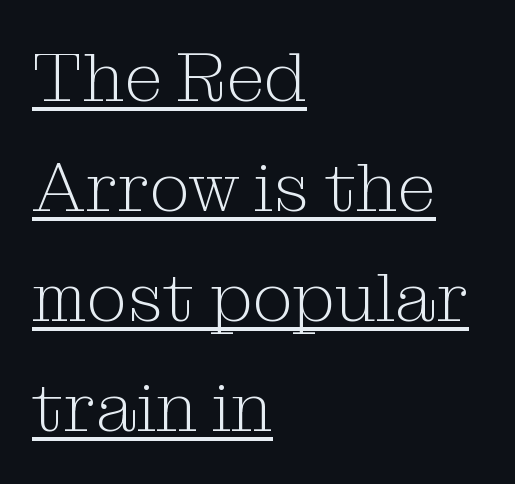
Q: Is the text bold? A: No.
Q: Is the text italic (slanted)? A: No, it is upright.
Q: Is the typeface a serif or a sans-serif typeface? A: Serif.
Q: Is the text underlined? A: Yes.
Q: How is the paragraph aligned? A: Left-aligned.
Q: Is the spacing between letters normal or unusually wide? A: Normal.
Q: Is the spacing between lines tight, normal or loose? A: Normal.
Q: Width (condensed, normal, or wide)? A: Normal.
Q: Stroke contrast? A: Medium.
Q: x-height? A: Medium.
Q: Monospaced? A: No.
